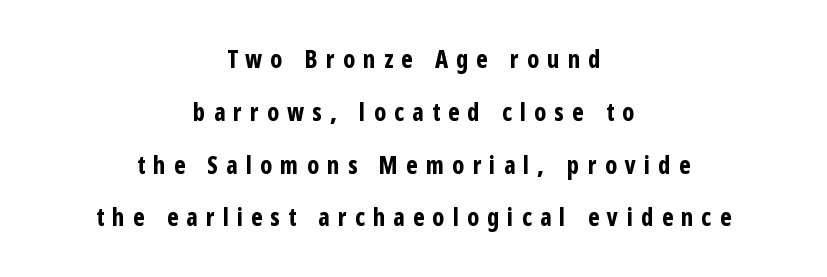
{"italic": "no", "bold": "yes", "underline": "no", "align": "center", "line_spacing": "loose", "line_spacing_ratio": 2.2, "letter_spacing": "wide", "letter_spacing_em": 0.34, "glyph_px": 24}
